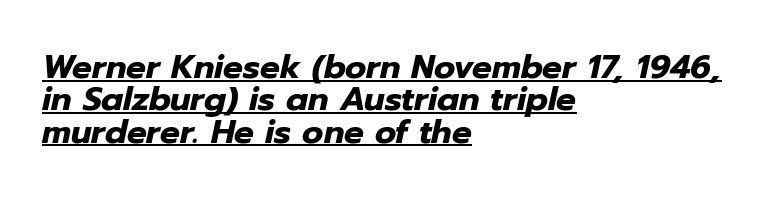
{"italic": "yes", "lean": "right", "slant_degrees": 12, "bold": "yes", "weight": "heavy", "width": "normal", "stroke_contrast": "low", "x_height": "medium", "monospaced": "no", "underline": "yes", "align": "left", "line_spacing": "tight", "line_spacing_ratio": 0.98, "letter_spacing": "normal", "letter_spacing_em": 0.0, "glyph_px": 33}
